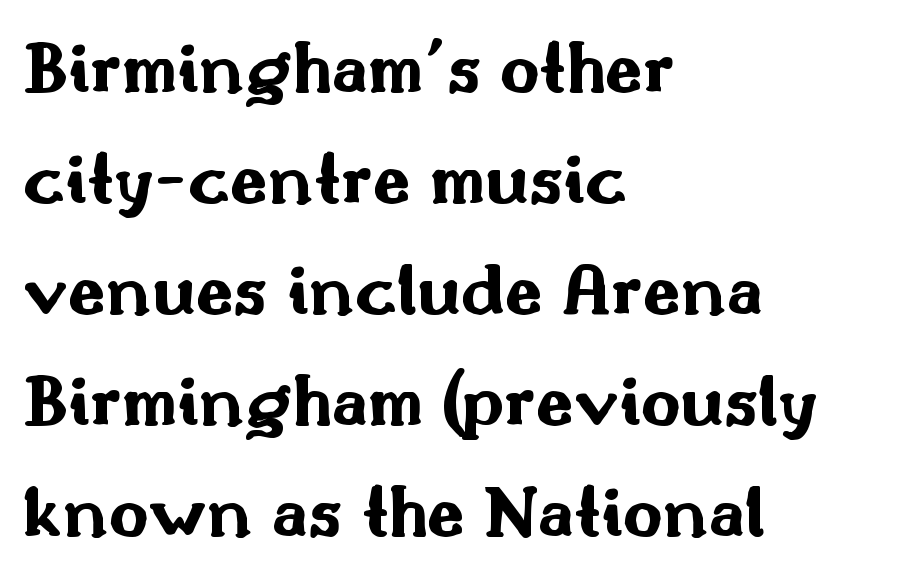
Q: Is the text bold? A: Yes.
Q: Is the text italic (slanted)? A: No, it is upright.
Q: Is the typeface a serif or a sans-serif typeface? A: Sans-serif.
Q: Is the text underlined? A: No.
Q: How is the paragraph aligned? A: Left-aligned.
Q: Is the spacing between letters normal or unusually wide? A: Normal.
Q: Is the spacing between lines tight, normal or loose? A: Normal.
Q: Width (condensed, normal, or wide)? A: Wide.
Q: Stroke contrast? A: Medium.
Q: x-height? A: Small.
Q: Monospaced? A: No.
